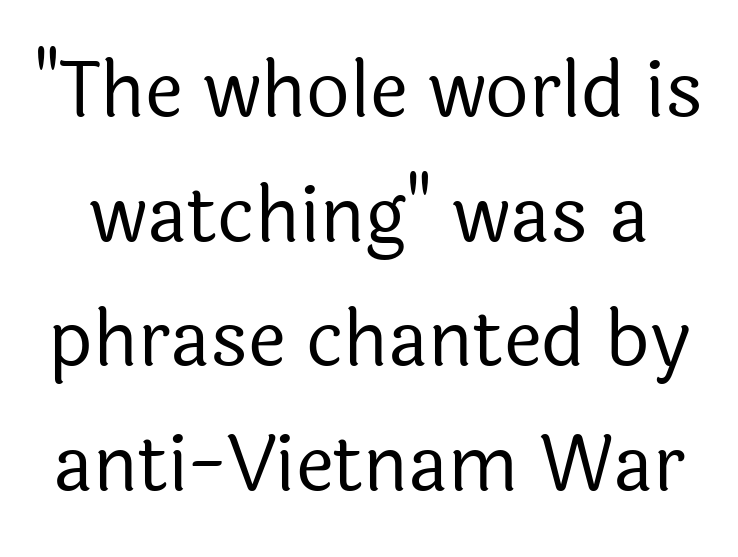
Q: Is the text bold? A: No.
Q: Is the text italic (slanted)? A: No, it is upright.
Q: Is the typeface a serif or a sans-serif typeface? A: Sans-serif.
Q: Is the text underlined? A: No.
Q: Is the spacing between letters normal or unusually wide? A: Normal.
Q: Is the spacing between lines tight, normal or loose? A: Normal.
Q: Width (condensed, normal, or wide)? A: Normal.
Q: x-height? A: Medium.
Q: Monospaced? A: No.
